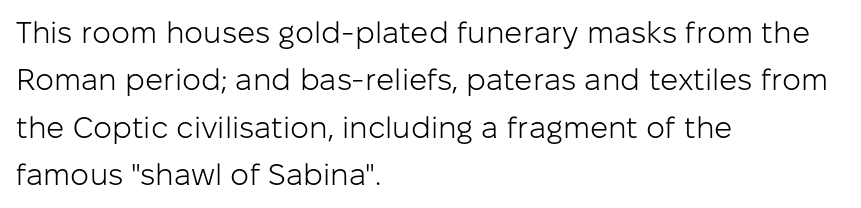
Q: Is the text bold? A: No.
Q: Is the text italic (slanted)? A: No, it is upright.
Q: Is the typeface a serif or a sans-serif typeface? A: Sans-serif.
Q: Is the text underlined? A: No.
Q: How is the paragraph aligned? A: Left-aligned.
Q: Is the spacing between letters normal or unusually wide? A: Normal.
Q: Is the spacing between lines tight, normal or loose? A: Normal.
Q: Width (condensed, normal, or wide)? A: Normal.
Q: Stroke contrast? A: Low.
Q: x-height? A: Medium.
Q: Monospaced? A: No.
